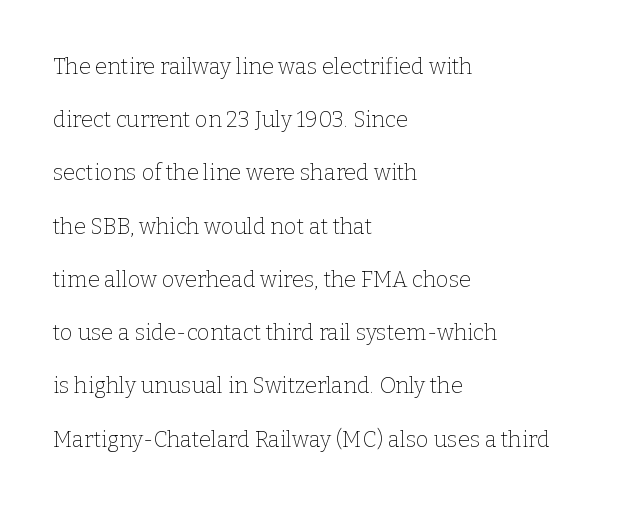
{"italic": "no", "bold": "no", "underline": "no", "align": "left", "line_spacing": "loose", "line_spacing_ratio": 2.42, "letter_spacing": "normal", "letter_spacing_em": 0.0, "glyph_px": 22}
